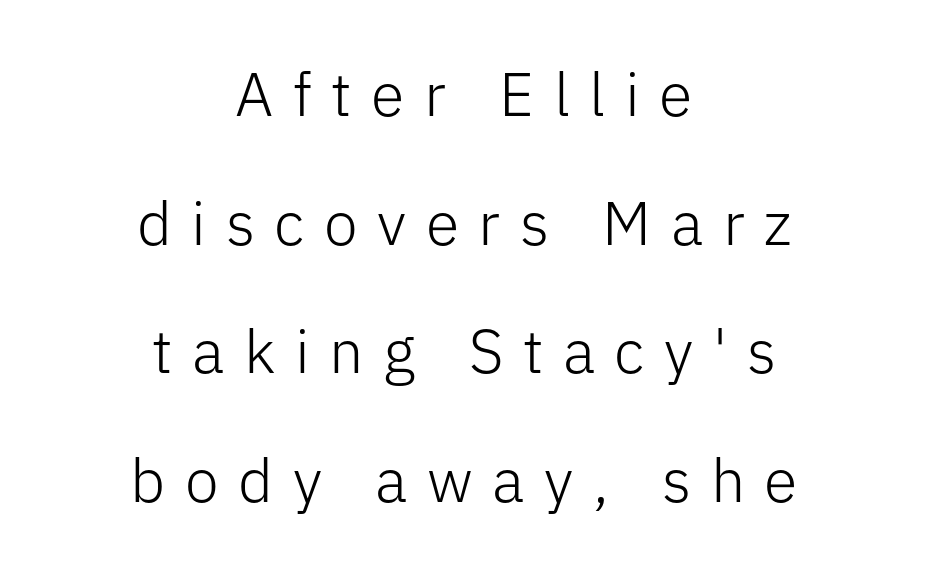
Q: Is the text bold? A: No.
Q: Is the text italic (slanted)? A: No, it is upright.
Q: Is the typeface a serif or a sans-serif typeface? A: Sans-serif.
Q: Is the text underlined? A: No.
Q: How is the paragraph aligned? A: Centered.
Q: Is the spacing between letters normal or unusually wide? A: Unusually wide.
Q: Is the spacing between lines tight, normal or loose? A: Loose.
Q: Width (condensed, normal, or wide)? A: Normal.
Q: Stroke contrast? A: Low.
Q: x-height? A: Medium.
Q: Monospaced? A: No.
